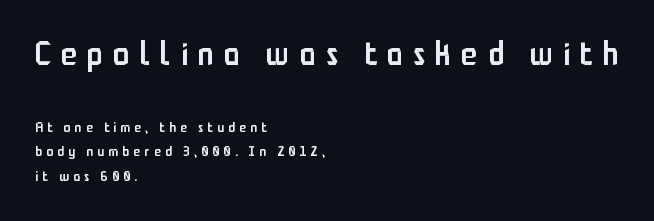
{"serif": "no", "italic": "no", "bold": "semi", "weight": "semibold", "width": "condensed", "stroke_contrast": "low", "x_height": "medium", "monospaced": "no", "underline": "no", "align": "left", "line_spacing_ratio": 1.74, "letter_spacing": "wide", "letter_spacing_em": 0.3, "larger_block": "first", "size_ratio": 2.36, "glyph_px": 33}
